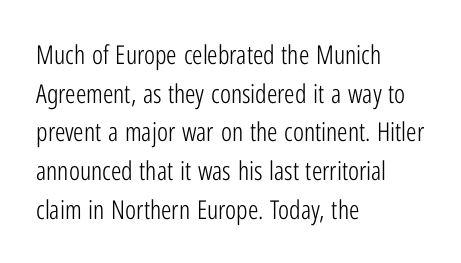
Posture: vertical. The weight tops out at a normal text grade. Words appear dense and cohesive because spacing is normal. If you drew a ruler down the left edge, every line would touch it. Line spacing here is normal. Underline: absent.
